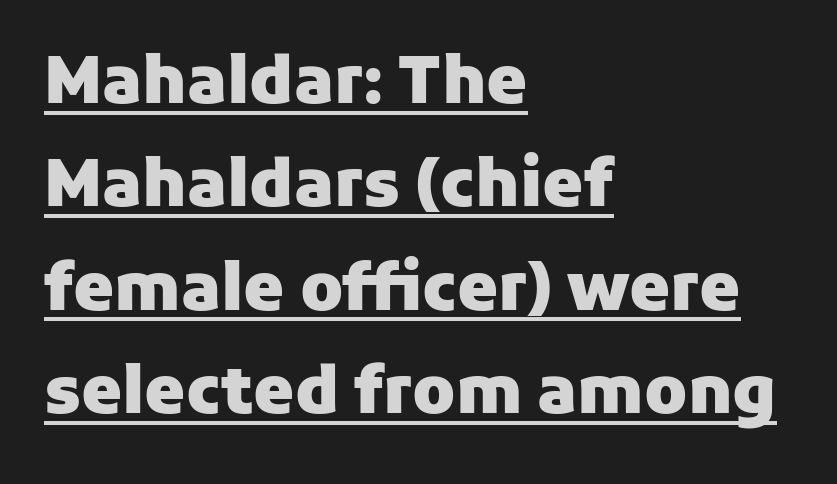
How are the letters spaced? Ordinarily, with no added tracking. The rendering uses a moderate line-height, typical for paragraphs. Type style note: lacks serifs. Emphasis is given by a line drawn under the lettering. You could not count columns in this text — the font is proportionally spaced. Which margin do the lines hug? The left one — the right edge is uneven.
